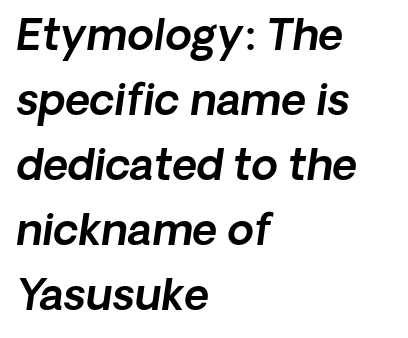
Standard letterfit; no display-style spreading of the glyphs. Type style note: lacks serifs. The passage is arranged the way most books set body copy — flush left. The words here are not underlined.
